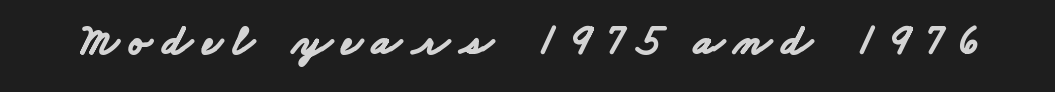
{"serif": "no", "bold": "yes", "weight": "bold", "width": "wide", "stroke_contrast": "low", "x_height": "small", "monospaced": "no", "underline": "no", "letter_spacing": "wide", "letter_spacing_em": 0.24, "glyph_px": 43}
